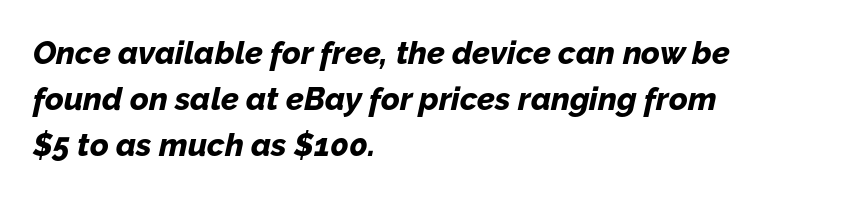
Q: Is the text bold? A: Yes.
Q: Is the text italic (slanted)? A: Yes, it leans right by about 12 degrees.
Q: Is the text underlined? A: No.
Q: How is the paragraph aligned? A: Left-aligned.
Q: Is the spacing between letters normal or unusually wide? A: Normal.
Q: Is the spacing between lines tight, normal or loose? A: Normal.
Q: Width (condensed, normal, or wide)? A: Normal.
Q: Stroke contrast? A: Low.
Q: x-height? A: Medium.
Q: Monospaced? A: No.
